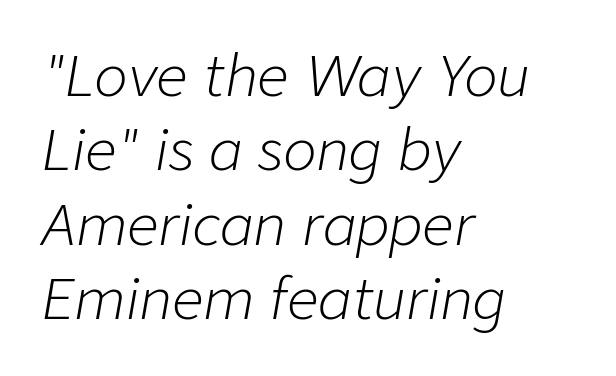
{"italic": "yes", "lean": "right", "slant_degrees": 9, "bold": "no", "weight": "light", "width": "normal", "stroke_contrast": "low", "x_height": "medium", "monospaced": "no", "underline": "no", "align": "left", "line_spacing": "normal", "line_spacing_ratio": 1.33, "letter_spacing": "normal", "letter_spacing_em": 0.0, "glyph_px": 56}
